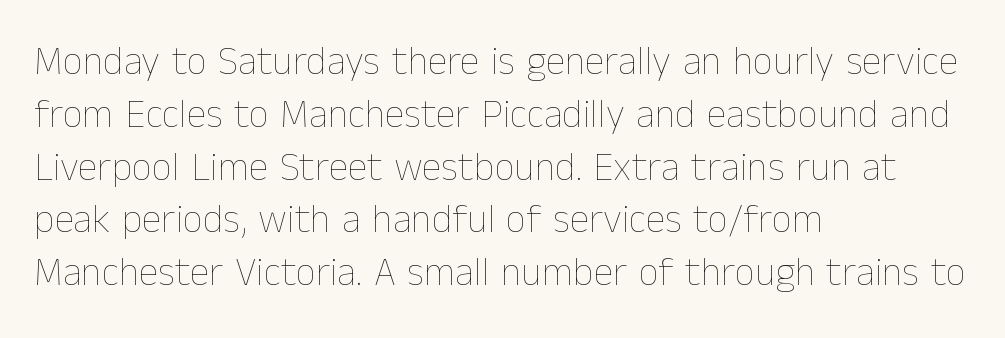
The image shows 40 px thin type, upright; set left-aligned, normal line spacing (1.32x), normal letter spacing, not underlined; low stroke contrast and a medium x-height.
